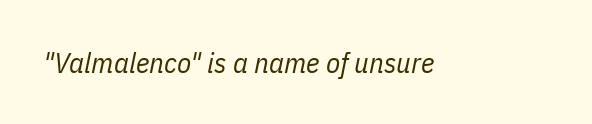
Just letters on the line, the space beneath them empty. Yep, that's italic — everything's leaning. Each letter keeps its own natural width here, so spacing adapts to shape. The type is set solid horizontally, with unmodified tracking.
